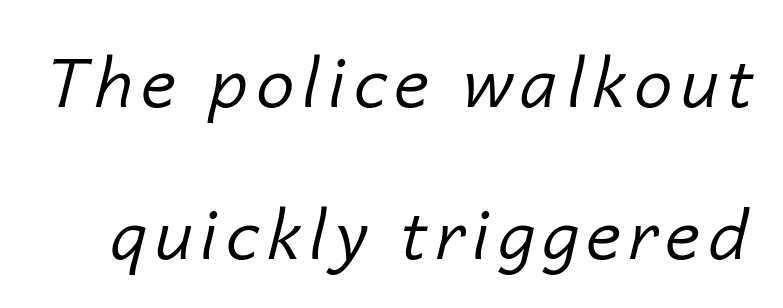
The image shows 68 px regular-weight type, italic (leaning right); set loose line spacing (2.23x), not underlined; low stroke contrast and a medium x-height.
